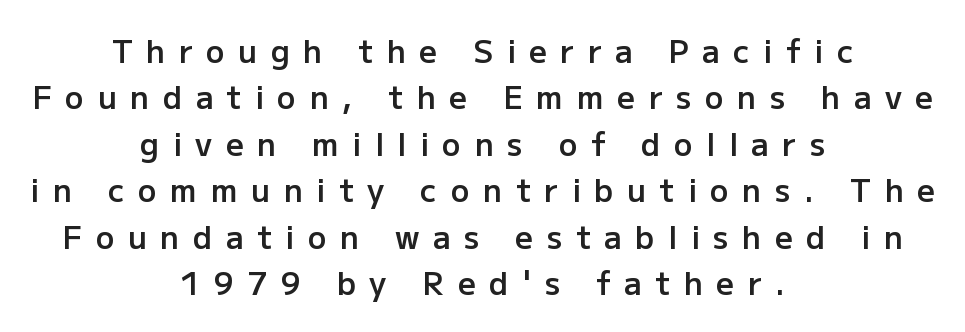
Q: Is the text bold? A: Semi-bold.
Q: Is the text italic (slanted)? A: No, it is upright.
Q: Is the typeface a serif or a sans-serif typeface? A: Sans-serif.
Q: Is the text underlined? A: No.
Q: How is the paragraph aligned? A: Centered.
Q: Is the spacing between letters normal or unusually wide? A: Unusually wide.
Q: Is the spacing between lines tight, normal or loose? A: Normal.
Q: Width (condensed, normal, or wide)? A: Normal.
Q: Stroke contrast? A: Low.
Q: x-height? A: Medium.
Q: Monospaced? A: No.
